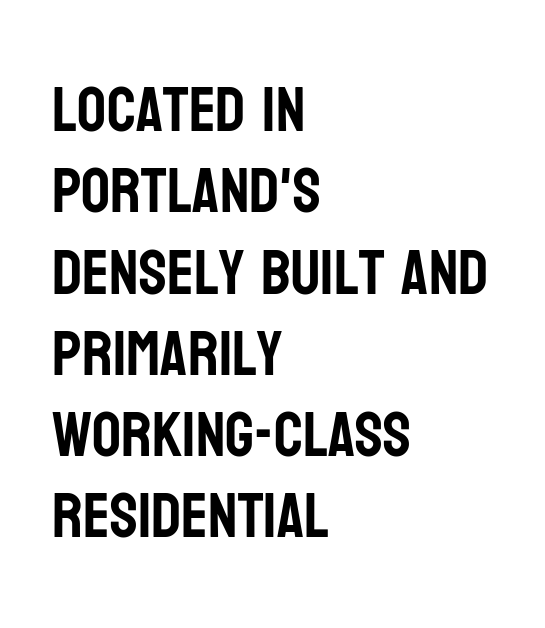
The image shows 64 px condensed sans-serif type, upright; set left-aligned, normal line spacing (1.27x), normal letter spacing, not underlined; low stroke contrast and a large x-height.
